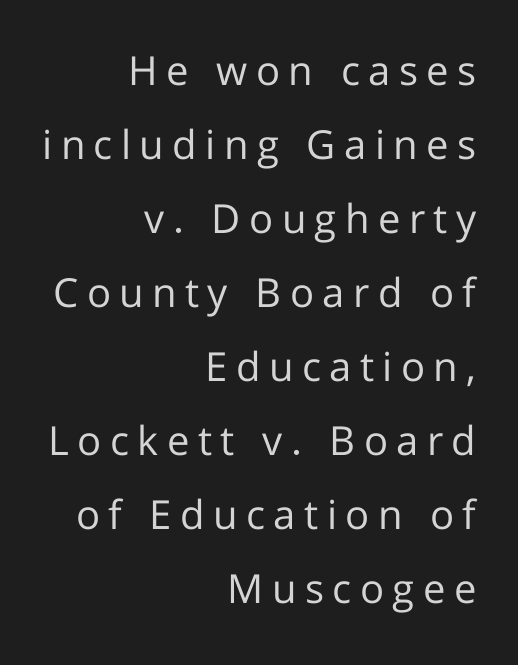
{"serif": "no", "italic": "no", "bold": "no", "weight": "regular", "width": "normal", "stroke_contrast": "low", "x_height": "medium", "monospaced": "no", "underline": "no", "align": "right", "line_spacing_ratio": 1.85, "letter_spacing": "wide", "letter_spacing_em": 0.21, "glyph_px": 40}
